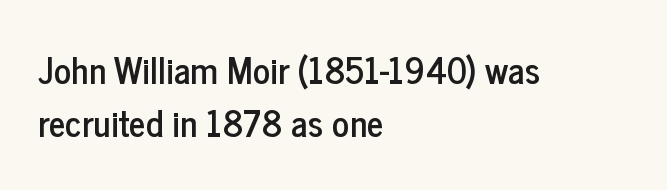
Reading down the column, the eye jumps a familiar distance to each next line. Look at the tracking — it's just the regular setting, nothing added. A roman cut, with each character standing at attention. To sum up the face: it is a sans, with no serifs. Only glyphs here, with clear space below each row.
